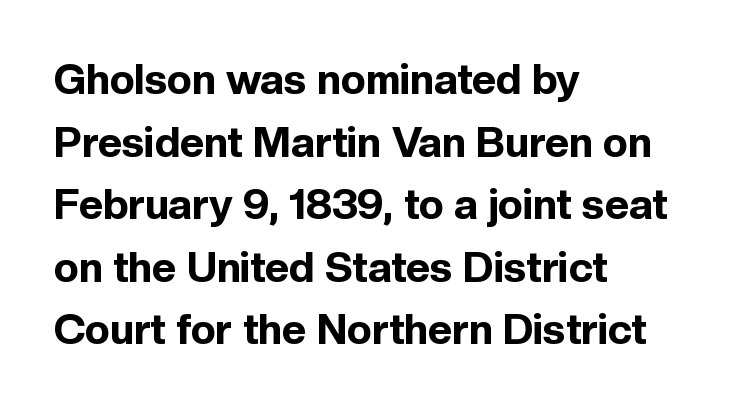
The rendering shows plain stroke endings on the letterforms — a sans-serif design. A classic flush-left, rag-right setting is used for this passage. Nothing unusual about the tracking: characters are spaced as the font intends. Is the type bold? Yes — the strokes are clearly thick and heavy. Note the varied advance widths — an 'i' is clearly narrower than an 'm'. The foot of each line stays bare and open.
